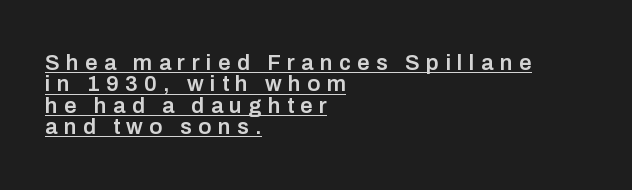
The sample has been set in demibold, a notch under bold. Quick note: not italic, upright. One-word summary of the alignment: left. The rendering inserts visible extra space after every character. A typesetter would call this leading minimal, almost set solid. The string is rendered with underlining switched on.
